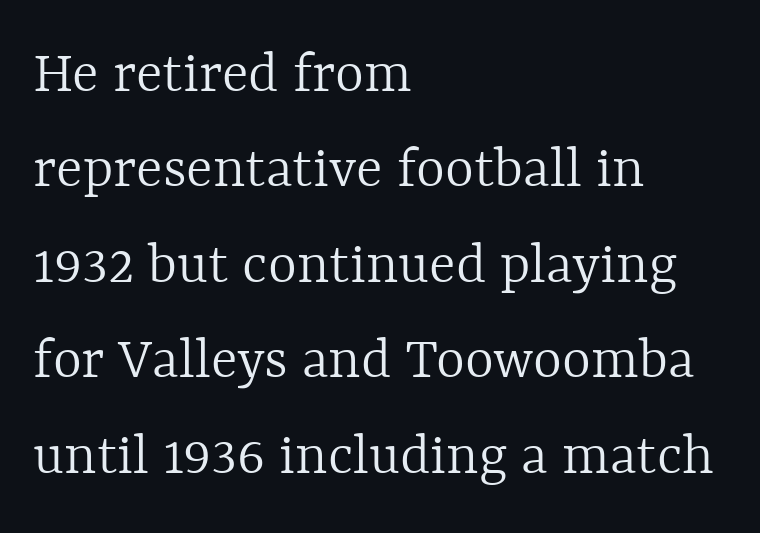
The image shows 62 px light type, upright; set left-aligned, normal line spacing (1.54x), normal letter spacing, not underlined; a medium x-height.
